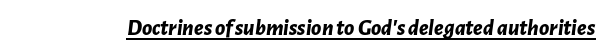
{"italic": "yes", "lean": "right", "slant_degrees": 7, "bold": "yes", "underline": "yes", "letter_spacing": "normal", "letter_spacing_em": 0.0, "glyph_px": 23}
